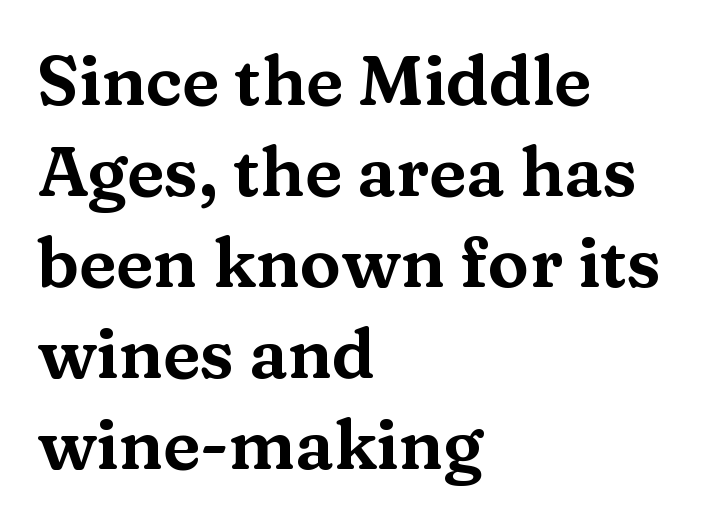
{"serif": "yes", "italic": "no", "width": "wide", "stroke_contrast": "medium", "x_height": "medium", "monospaced": "no", "underline": "no", "align": "left", "line_spacing": "normal", "line_spacing_ratio": 1.32, "letter_spacing": "normal", "letter_spacing_em": 0.0, "glyph_px": 69}
